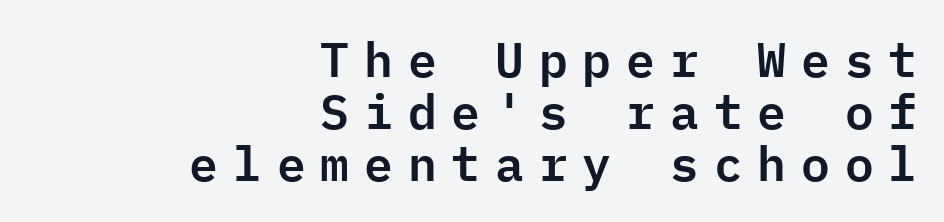
The image shows 48 px sans-serif type, upright, monospaced; set right-aligned, tight line spacing (1.08x), unusually wide letter spacing (+0.31 em), not underlined; low stroke contrast and a medium x-height.
